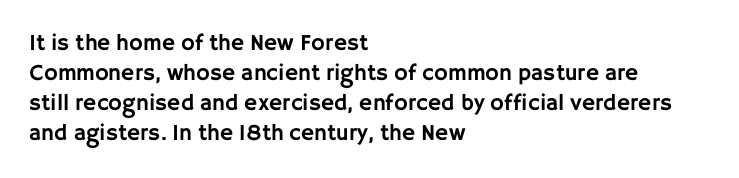
The rendering keeps characters at their native spacing. The string is rendered with underlining switched off. It's the straight-up-and-down kind of type. The paragraph has a hard left edge and a soft right edge. One glance says typical: line gaps are just what's usual.
